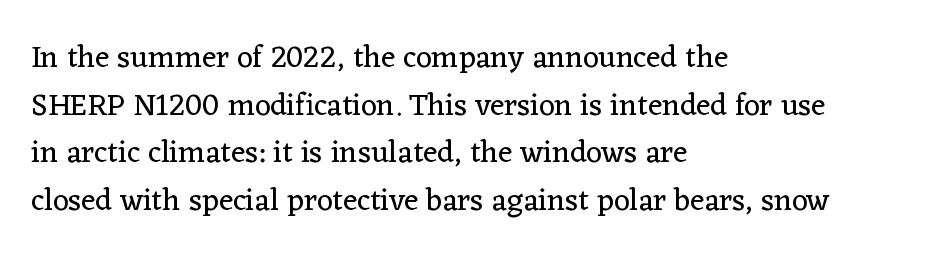
The image shows 31 px regular-weight serif type, upright; set left-aligned, normal line spacing (1.54x), normal letter spacing, not underlined; low stroke contrast and a medium x-height.
